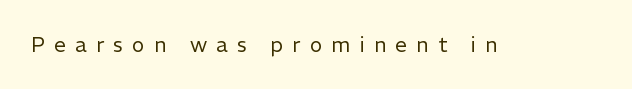
Type without underlining. Vertical strokes here are truly vertical. Stroke mass is kept to a normal reading level or below. The line texture is sparse and dotted thanks to wide tracking.
